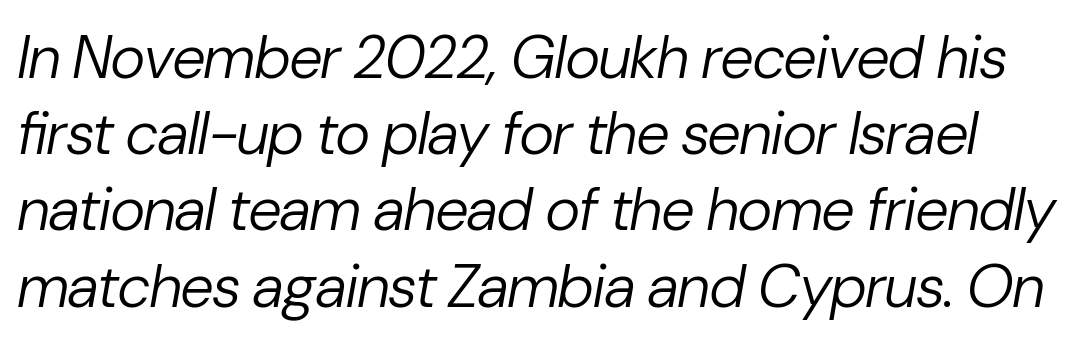
Q: Is the text bold? A: No.
Q: Is the text italic (slanted)? A: Yes, it leans right by about 10 degrees.
Q: Is the text underlined? A: No.
Q: Is the spacing between letters normal or unusually wide? A: Normal.
Q: Is the spacing between lines tight, normal or loose? A: Normal.
Q: Width (condensed, normal, or wide)? A: Normal.
Q: Stroke contrast? A: Low.
Q: x-height? A: Medium.
Q: Monospaced? A: No.
